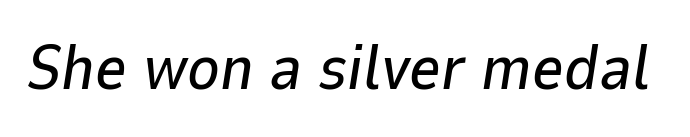
The image shows 62 px text type, italic (leaning right); set normal letter spacing, not underlined; low stroke contrast and a medium x-height.
